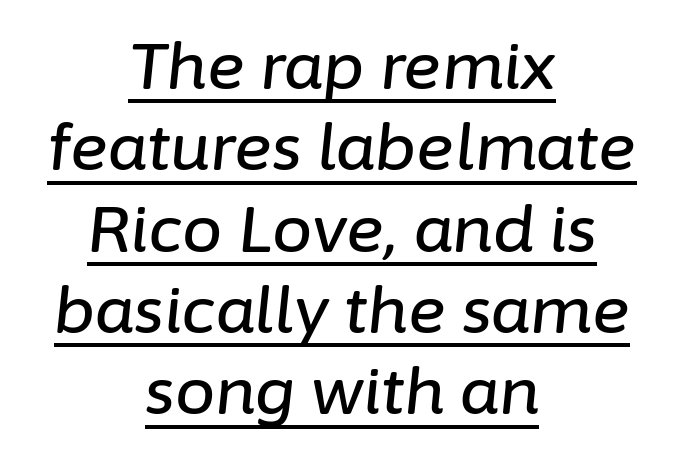
Q: Is the text italic (slanted)? A: Yes, it leans right by about 6 degrees.
Q: Is the text underlined? A: Yes.
Q: How is the paragraph aligned? A: Centered.
Q: Is the spacing between letters normal or unusually wide? A: Normal.
Q: Is the spacing between lines tight, normal or loose? A: Normal.
Q: Width (condensed, normal, or wide)? A: Normal.
Q: Stroke contrast? A: Low.
Q: x-height? A: Medium.
Q: Monospaced? A: No.
